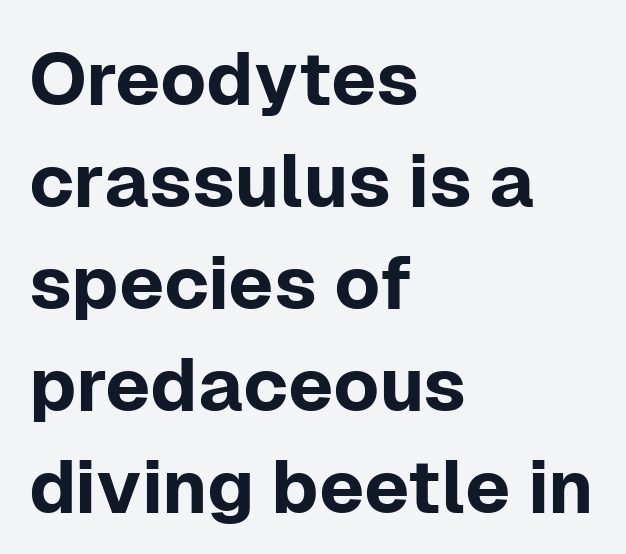
{"serif": "no", "italic": "no", "width": "normal", "stroke_contrast": "low", "x_height": "medium", "monospaced": "no", "underline": "no", "align": "left", "line_spacing": "normal", "line_spacing_ratio": 1.36, "letter_spacing": "normal", "letter_spacing_em": 0.0, "glyph_px": 75}
